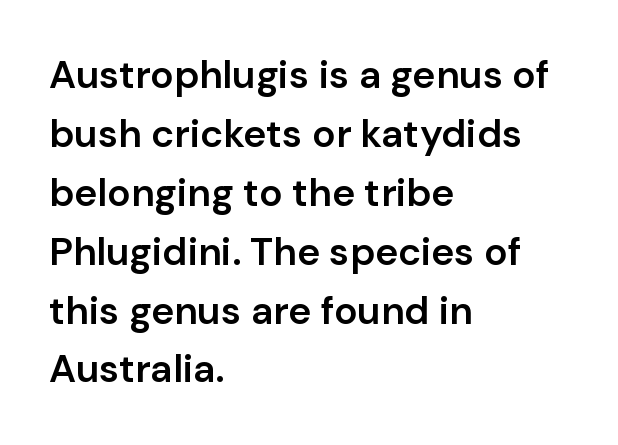
The image shows 39 px semibold sans-serif type, upright; set left-aligned, normal line spacing (1.51x), normal letter spacing, not underlined; low stroke contrast and a medium x-height.
